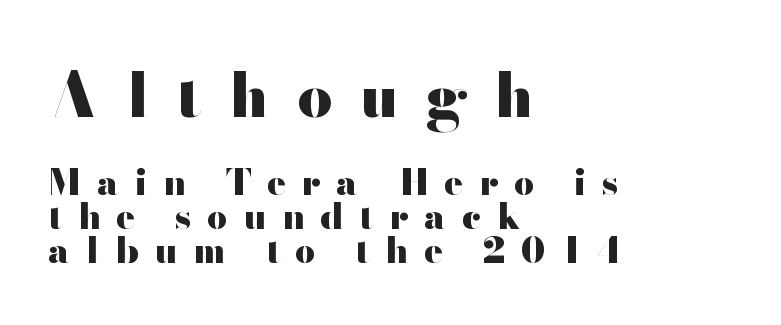
The characters look thick and weighty, a clear bold. Between one letter and the next there's a generous, obvious gap. Is this a fixed-width face? No — the glyphs have proportional, varying widths. Any mark beneath the type? The region is blank. These lines are set flush left with a ragged right edge. Italic: no, the glyphs are upright roman.
